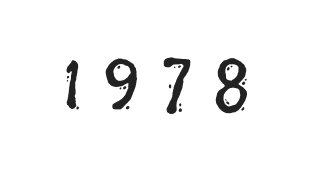
Varying glyph widths throughout — classic text-font behaviour. There is plenty of visible air inserted between adjacent glyphs. The font sits on the lighter half of the weight spectrum, regular included. Descenders hang freely into open space.
